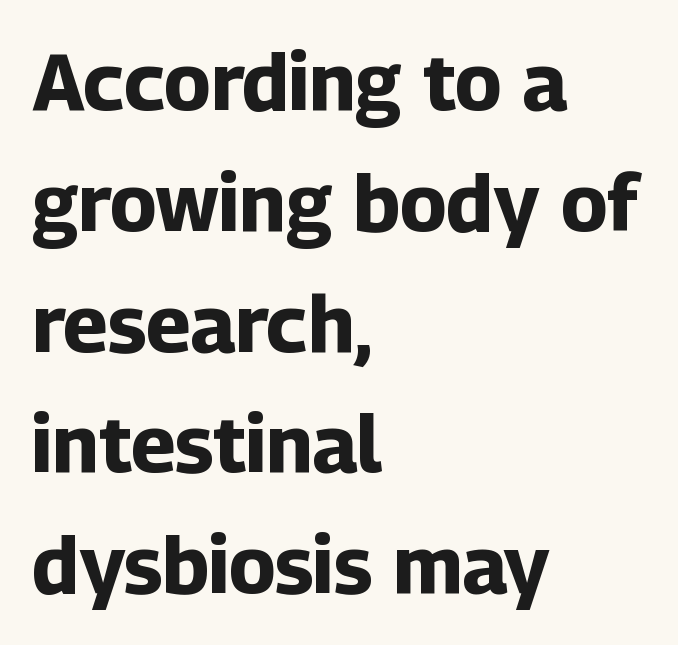
{"serif": "no", "italic": "no", "bold": "yes", "weight": "bold", "width": "normal", "stroke_contrast": "low", "x_height": "medium", "monospaced": "no", "underline": "no", "align": "left", "line_spacing": "normal", "line_spacing_ratio": 1.51, "letter_spacing": "normal", "letter_spacing_em": 0.0, "glyph_px": 80}
